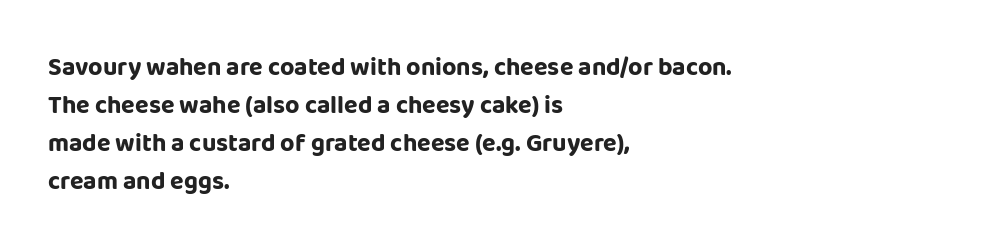
The image shows 25 px bold type, upright; set left-aligned, normal line spacing (1.52x), normal letter spacing, not underlined.
